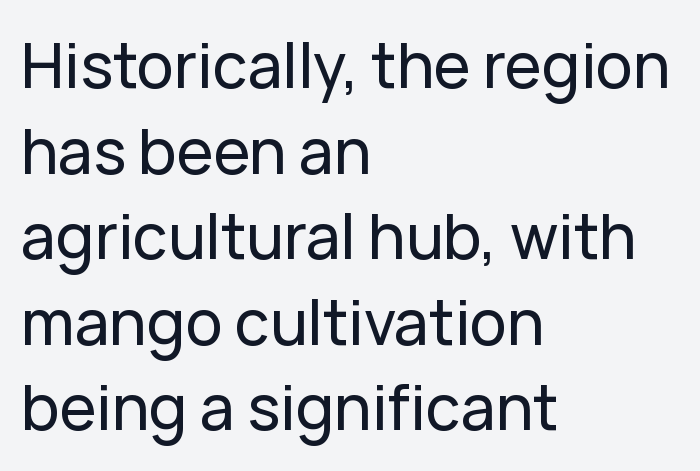
Q: Is the text italic (slanted)? A: No, it is upright.
Q: Is the typeface a serif or a sans-serif typeface? A: Sans-serif.
Q: Is the text underlined? A: No.
Q: How is the paragraph aligned? A: Left-aligned.
Q: Is the spacing between letters normal or unusually wide? A: Normal.
Q: Is the spacing between lines tight, normal or loose? A: Normal.
Q: Width (condensed, normal, or wide)? A: Normal.
Q: Stroke contrast? A: Low.
Q: x-height? A: Medium.
Q: Monospaced? A: No.
